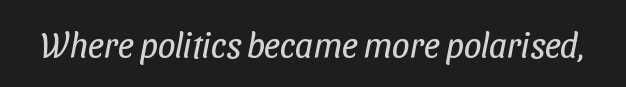
Q: Is the text bold? A: No.
Q: Is the typeface a serif or a sans-serif typeface? A: Sans-serif.
Q: Is the text underlined? A: No.
Q: Is the spacing between letters normal or unusually wide? A: Normal.
Q: Width (condensed, normal, or wide)? A: Condensed.
Q: Stroke contrast? A: Low.
Q: x-height? A: Medium.
Q: Monospaced? A: No.
